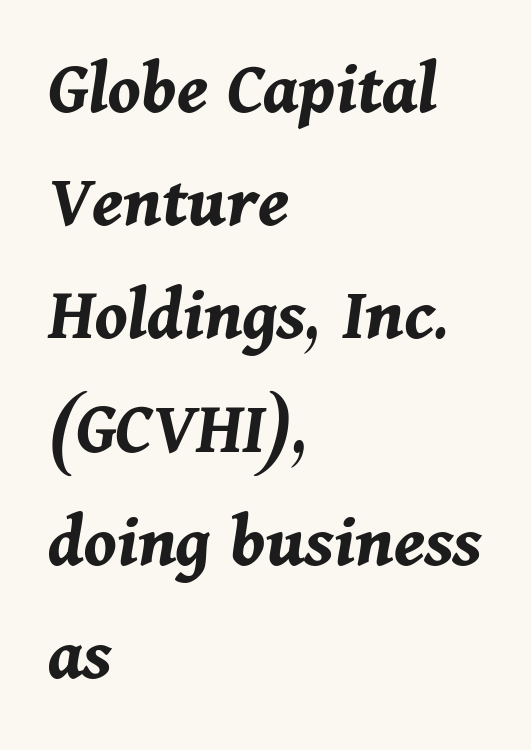
What weight is shown? A full bold with thick strokes. Is the letter spacing exaggerated? No — it looks like the ordinary default. Vertically, the passage feels balanced, rows spaced as you'd expect. The rendering uses natural spacing where letterforms have individual widths. The lines in this sample share a left origin and differ only in where they stop.
